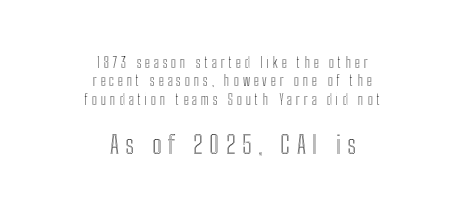
The image shows 25 px text type, upright; set centered, normal line spacing (1.31x), unusually wide letter spacing (+0.27 em), not underlined; the second (bottom) block is 1.79x larger.
